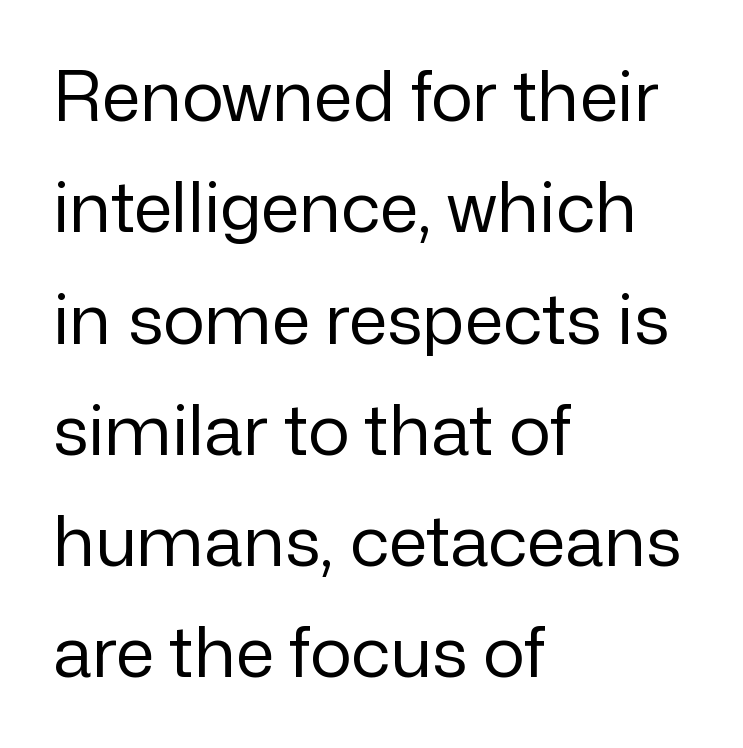
Q: Is the text bold? A: No.
Q: Is the text italic (slanted)? A: No, it is upright.
Q: Is the typeface a serif or a sans-serif typeface? A: Sans-serif.
Q: Is the text underlined? A: No.
Q: How is the paragraph aligned? A: Left-aligned.
Q: Is the spacing between letters normal or unusually wide? A: Normal.
Q: Is the spacing between lines tight, normal or loose? A: Normal.
Q: Width (condensed, normal, or wide)? A: Normal.
Q: Stroke contrast? A: Low.
Q: x-height? A: Medium.
Q: Monospaced? A: No.
